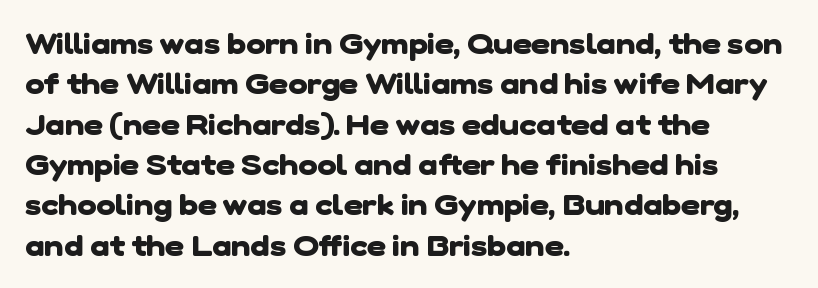
Regarding leading, the lines here are spaced in the standard way. Each row of text sits above clean, open space. Here the designer chose a conventional face with non-uniform glyph widths. Compared with a centered layout, this one pins lines to the left instead. Observe the ordinary spacing: letters are neighbours, not strangers. The glyphs have the mass of a bold cut.
